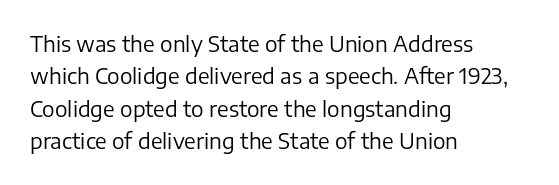
Q: Is the text bold? A: No.
Q: Is the text italic (slanted)? A: No, it is upright.
Q: Is the text underlined? A: No.
Q: How is the paragraph aligned? A: Left-aligned.
Q: Is the spacing between letters normal or unusually wide? A: Normal.
Q: Is the spacing between lines tight, normal or loose? A: Normal.
